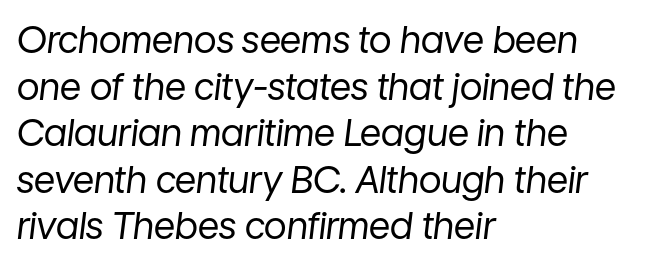
{"italic": "yes", "lean": "right", "slant_degrees": 7, "bold": "no", "weight": "regular", "width": "normal", "stroke_contrast": "low", "x_height": "medium", "monospaced": "no", "underline": "no", "align": "left", "line_spacing": "normal", "line_spacing_ratio": 1.26, "letter_spacing": "normal", "letter_spacing_em": 0.0, "glyph_px": 37}
